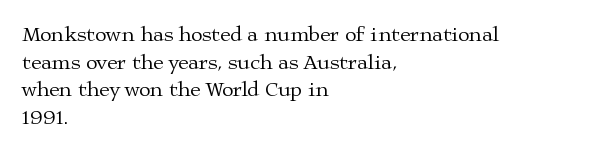
Q: Is the text bold? A: No.
Q: Is the text italic (slanted)? A: No, it is upright.
Q: Is the text underlined? A: No.
Q: How is the paragraph aligned? A: Left-aligned.
Q: Is the spacing between letters normal or unusually wide? A: Normal.
Q: Is the spacing between lines tight, normal or loose? A: Normal.
